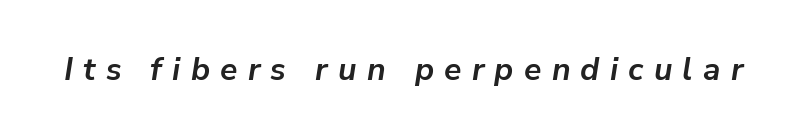
Descenders are the only things crossing below the line. Compared with typical body copy, the letter spacing here is much looser. What weight is shown? A full bold with thick strokes. Would a proofreader flag this as italicized? Yes.
